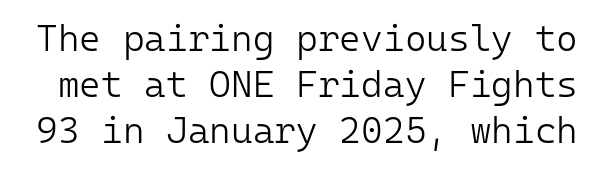
The rendering uses a moderate line-height, typical for paragraphs. Words appear dense and cohesive because spacing is normal. Ascenders rise straight up at ninety degrees. A quiet, ordinary-to-light weight characterises the typeface. The face used here is monospaced, like something from a code editor.
